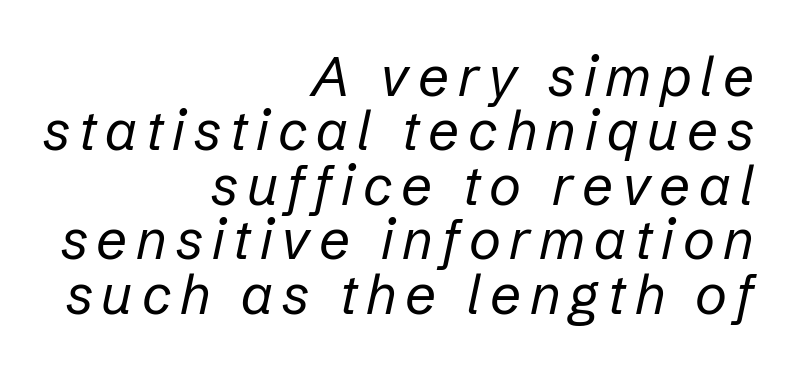
Beneath every word, the page is bare. These lines are rendered in a variable-pitch font. Compared with typical paragraphs, the rows here are closer together. The passage shown leans; its letterforms are oblique. The ragged edge is on the left, which tells us the setting is flush right.
